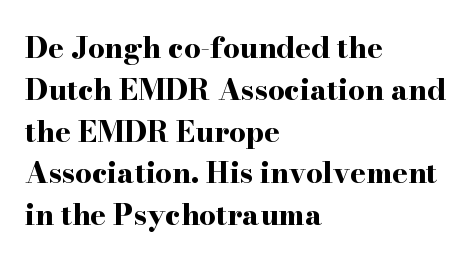
Q: Is the text bold? A: Yes.
Q: Is the text italic (slanted)? A: No, it is upright.
Q: Is the typeface a serif or a sans-serif typeface? A: Serif.
Q: Is the text underlined? A: No.
Q: How is the paragraph aligned? A: Left-aligned.
Q: Is the spacing between letters normal or unusually wide? A: Normal.
Q: Is the spacing between lines tight, normal or loose? A: Normal.
Q: Width (condensed, normal, or wide)? A: Wide.
Q: Stroke contrast? A: High.
Q: x-height? A: Small.
Q: Monospaced? A: No.
